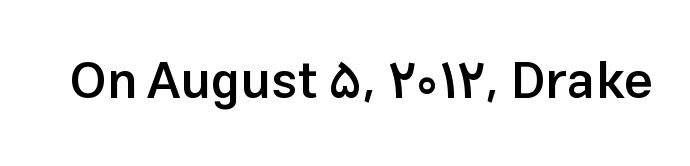
Q: Is the text bold? A: Semi-bold.
Q: Is the text italic (slanted)? A: No, it is upright.
Q: Is the typeface a serif or a sans-serif typeface? A: Sans-serif.
Q: Is the text underlined? A: No.
Q: Is the spacing between letters normal or unusually wide? A: Normal.
Q: Width (condensed, normal, or wide)? A: Normal.
Q: Stroke contrast? A: Low.
Q: x-height? A: Medium.
Q: Monospaced? A: No.
